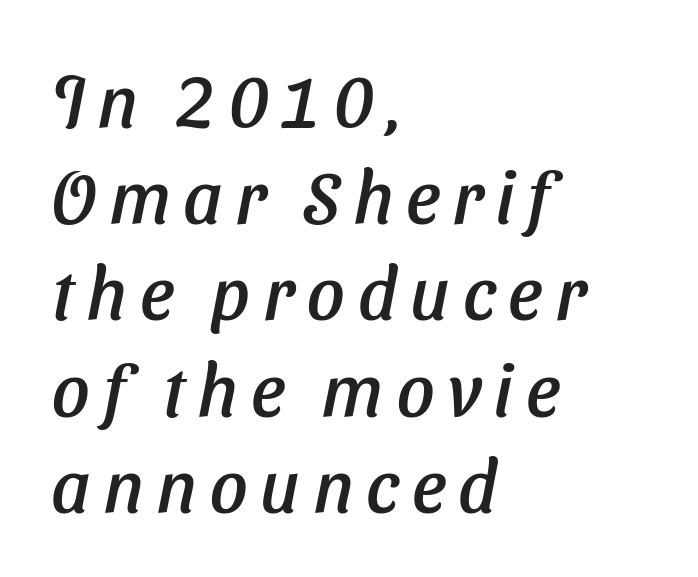
The image shows 74 px text type, italic (leaning right); set left-aligned, normal line spacing (1.3x), not underlined; low stroke contrast and a medium x-height.
